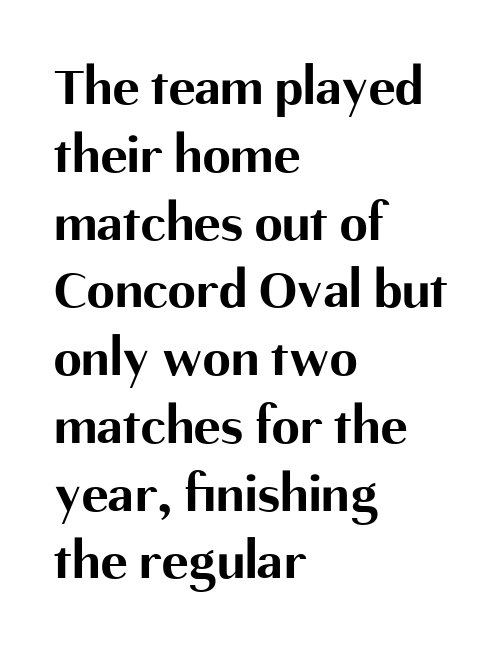
Q: Is the text bold? A: Yes.
Q: Is the text italic (slanted)? A: No, it is upright.
Q: Is the typeface a serif or a sans-serif typeface? A: Sans-serif.
Q: Is the text underlined? A: No.
Q: How is the paragraph aligned? A: Left-aligned.
Q: Is the spacing between letters normal or unusually wide? A: Normal.
Q: Width (condensed, normal, or wide)? A: Normal.
Q: Stroke contrast? A: Medium.
Q: x-height? A: Medium.
Q: Monospaced? A: No.
